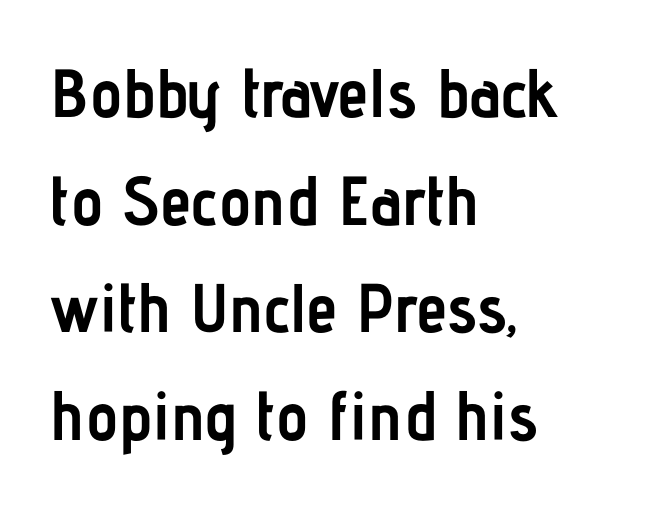
This sample uses plain, unmodified letter spacing. The lines in this sample share a left origin and differ only in where they stop. Students, observe: this is what conventionally led text looks like. Note the varied advance widths — an 'i' is clearly narrower than an 'm'.
